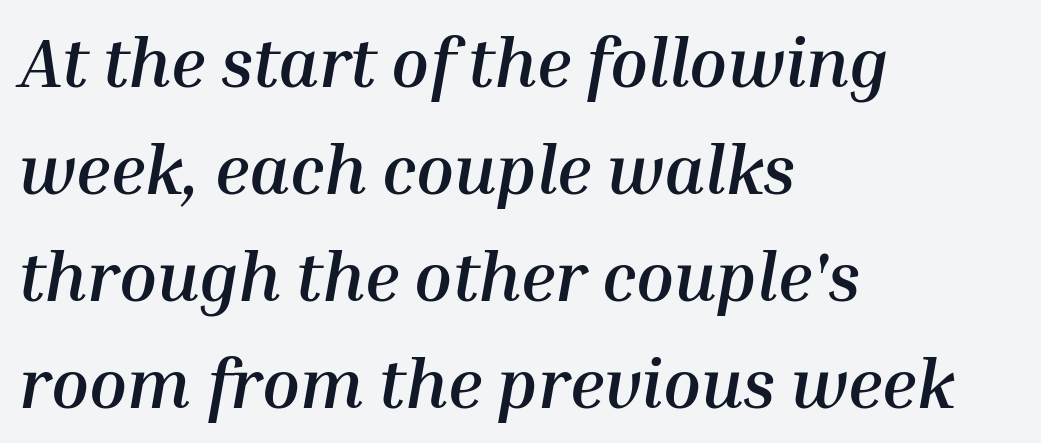
{"italic": "yes", "lean": "right", "slant_degrees": 10, "bold": "yes", "weight": "semibold", "width": "normal", "stroke_contrast": "medium", "x_height": "medium", "monospaced": "no", "underline": "no", "align": "left", "line_spacing": "normal", "line_spacing_ratio": 1.55, "letter_spacing": "normal", "letter_spacing_em": 0.0, "glyph_px": 69}
